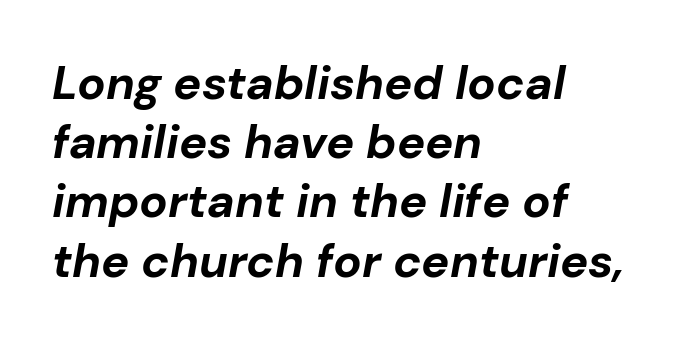
Q: Is the text bold? A: Yes.
Q: Is the text italic (slanted)? A: Yes, it leans right by about 10 degrees.
Q: Is the text underlined? A: No.
Q: How is the paragraph aligned? A: Left-aligned.
Q: Is the spacing between letters normal or unusually wide? A: Normal.
Q: Is the spacing between lines tight, normal or loose? A: Normal.
Q: Width (condensed, normal, or wide)? A: Normal.
Q: Stroke contrast? A: Low.
Q: x-height? A: Medium.
Q: Monospaced? A: No.
